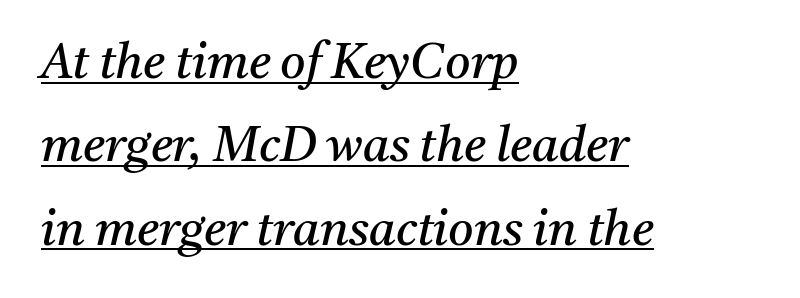
{"serif": "yes", "italic": "yes", "lean": "right", "slant_degrees": 11, "bold": "no", "weight": "regular", "width": "normal", "stroke_contrast": "medium", "x_height": "medium", "monospaced": "no", "underline": "yes", "align": "left", "line_spacing": "normal", "line_spacing_ratio": 1.7, "letter_spacing": "normal", "letter_spacing_em": 0.0, "glyph_px": 49}
